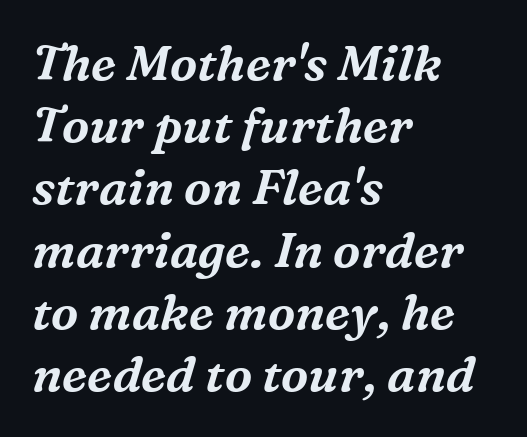
The image shows 49 px serif type, italic (leaning right); set left-aligned, normal line spacing (1.27x), normal letter spacing, not underlined; medium stroke contrast and a medium x-height.
